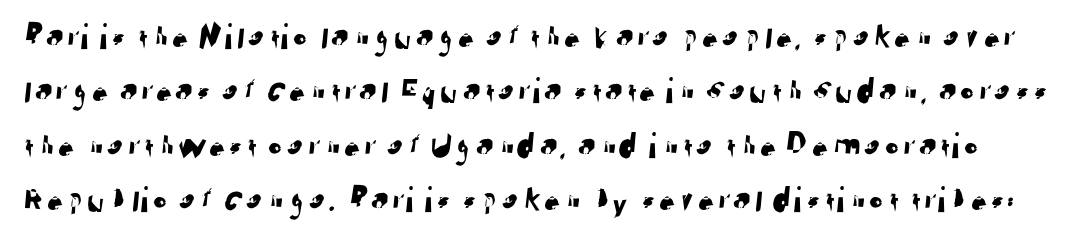
The image shows 37 px sans-serif type; set normal line spacing (1.47x), normal letter spacing, not underlined; low stroke contrast and a medium x-height.
